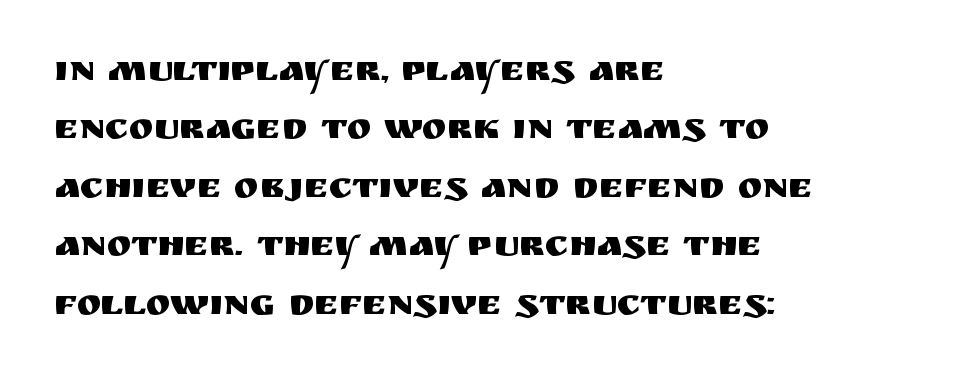
Q: Is the text italic (slanted)? A: No, it is upright.
Q: Is the typeface a serif or a sans-serif typeface? A: Sans-serif.
Q: Is the text underlined? A: No.
Q: How is the paragraph aligned? A: Left-aligned.
Q: Is the spacing between letters normal or unusually wide? A: Normal.
Q: Is the spacing between lines tight, normal or loose? A: Normal.
Q: Width (condensed, normal, or wide)? A: Normal.
Q: Stroke contrast? A: Medium.
Q: x-height? A: Large.
Q: Monospaced? A: No.
